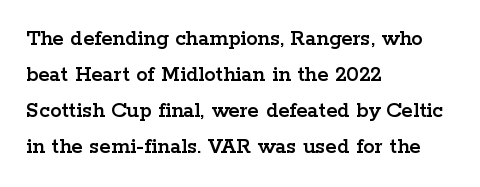
{"italic": "no", "underline": "no", "align": "left", "line_spacing": "normal", "line_spacing_ratio": 1.56, "letter_spacing": "normal", "letter_spacing_em": 0.0, "glyph_px": 23}
